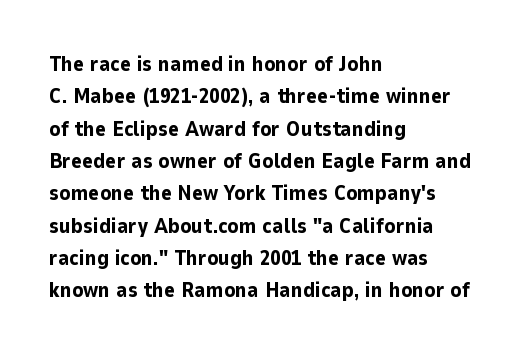
Q: Is the text bold? A: Yes.
Q: Is the text italic (slanted)? A: No, it is upright.
Q: Is the text underlined? A: No.
Q: How is the paragraph aligned? A: Left-aligned.
Q: Is the spacing between letters normal or unusually wide? A: Normal.
Q: Is the spacing between lines tight, normal or loose? A: Normal.
